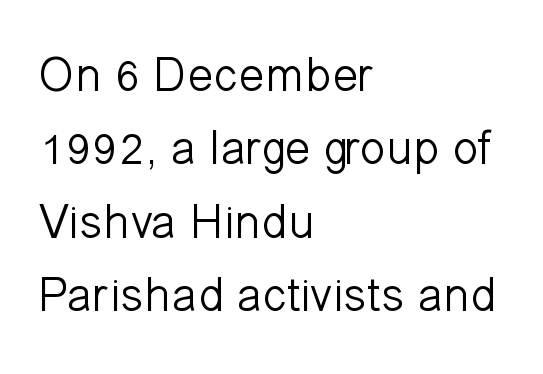
Nothing heavy about these letters — not bold at all. Varying glyph widths throughout — classic text-font behaviour. The font family rendered here belongs to the sans-serif group. The space between consecutive lines is moderate. Which margin do the lines hug? The left one — the right edge is uneven. The space beneath each line is pristine and unruled.
